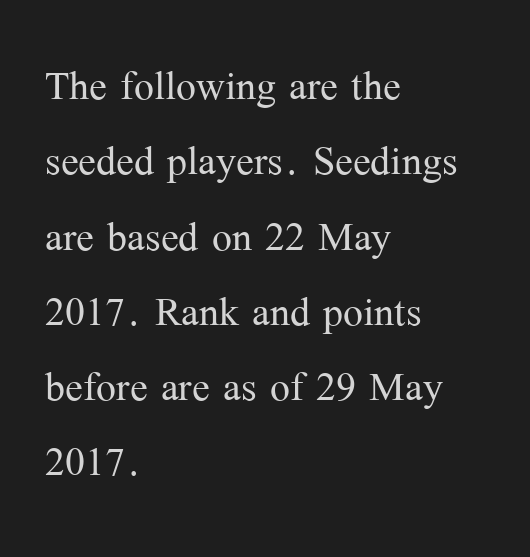
Q: Is the text bold? A: No.
Q: Is the text italic (slanted)? A: No, it is upright.
Q: Is the typeface a serif or a sans-serif typeface? A: Serif.
Q: Is the text underlined? A: No.
Q: How is the paragraph aligned? A: Left-aligned.
Q: Is the spacing between letters normal or unusually wide? A: Normal.
Q: Is the spacing between lines tight, normal or loose? A: Normal.
Q: Width (condensed, normal, or wide)? A: Normal.
Q: Stroke contrast? A: Medium.
Q: x-height? A: Medium.
Q: Monospaced? A: No.
